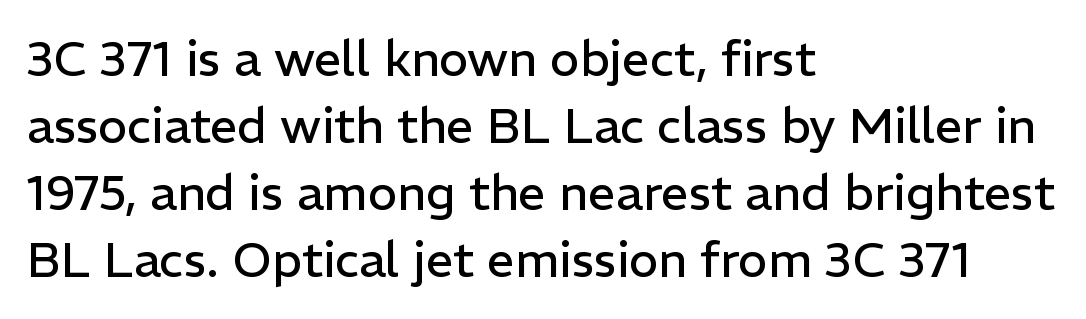
Q: Is the text bold? A: No.
Q: Is the text italic (slanted)? A: No, it is upright.
Q: Is the typeface a serif or a sans-serif typeface? A: Sans-serif.
Q: Is the text underlined? A: No.
Q: How is the paragraph aligned? A: Left-aligned.
Q: Is the spacing between letters normal or unusually wide? A: Normal.
Q: Is the spacing between lines tight, normal or loose? A: Normal.
Q: Width (condensed, normal, or wide)? A: Normal.
Q: Stroke contrast? A: Low.
Q: x-height? A: Medium.
Q: Monospaced? A: No.
